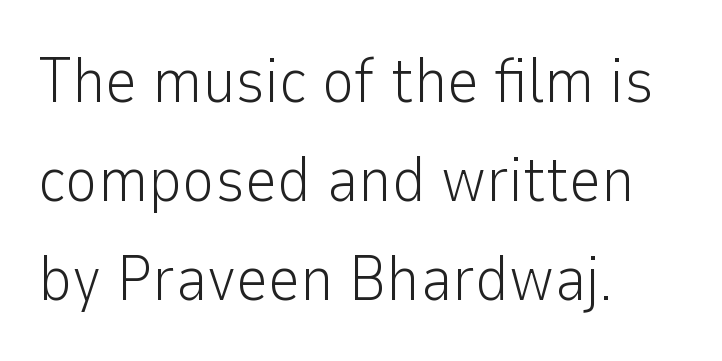
Q: Is the text bold? A: No.
Q: Is the text italic (slanted)? A: No, it is upright.
Q: Is the typeface a serif or a sans-serif typeface? A: Sans-serif.
Q: Is the text underlined? A: No.
Q: How is the paragraph aligned? A: Left-aligned.
Q: Is the spacing between letters normal or unusually wide? A: Normal.
Q: Is the spacing between lines tight, normal or loose? A: Normal.
Q: Width (condensed, normal, or wide)? A: Normal.
Q: Stroke contrast? A: Low.
Q: x-height? A: Medium.
Q: Monospaced? A: No.
